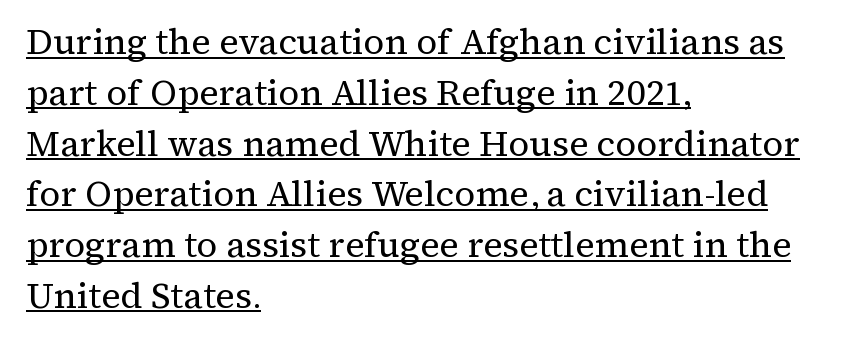
{"serif": "yes", "italic": "no", "bold": "no", "weight": "regular", "width": "normal", "stroke_contrast": "medium", "x_height": "medium", "monospaced": "no", "underline": "yes", "align": "left", "line_spacing": "normal", "line_spacing_ratio": 1.41, "letter_spacing": "normal", "letter_spacing_em": 0.0, "glyph_px": 36}
